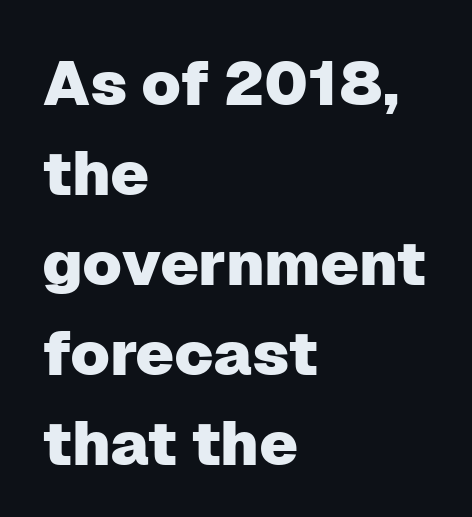
{"serif": "no", "italic": "no", "width": "normal", "stroke_contrast": "low", "x_height": "medium", "monospaced": "no", "underline": "no", "align": "left", "line_spacing": "normal", "line_spacing_ratio": 1.45, "letter_spacing": "normal", "letter_spacing_em": 0.0, "glyph_px": 62}
